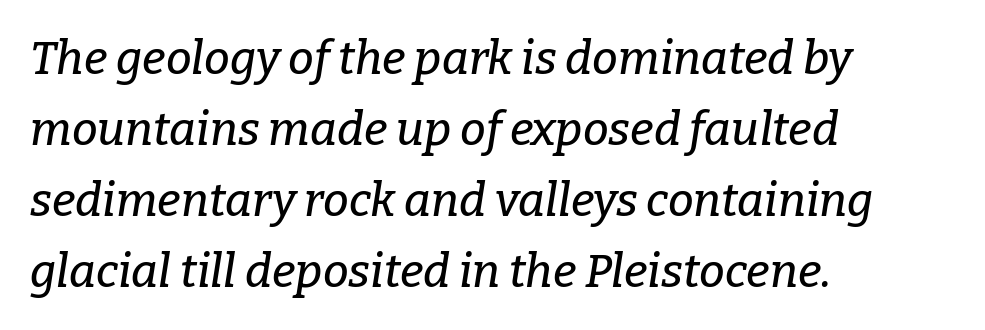
{"serif": "yes", "italic": "yes", "lean": "right", "slant_degrees": 9, "width": "normal", "stroke_contrast": "low", "x_height": "medium", "monospaced": "no", "underline": "no", "align": "left", "line_spacing": "normal", "line_spacing_ratio": 1.54, "letter_spacing": "normal", "letter_spacing_em": 0.0, "glyph_px": 46}
